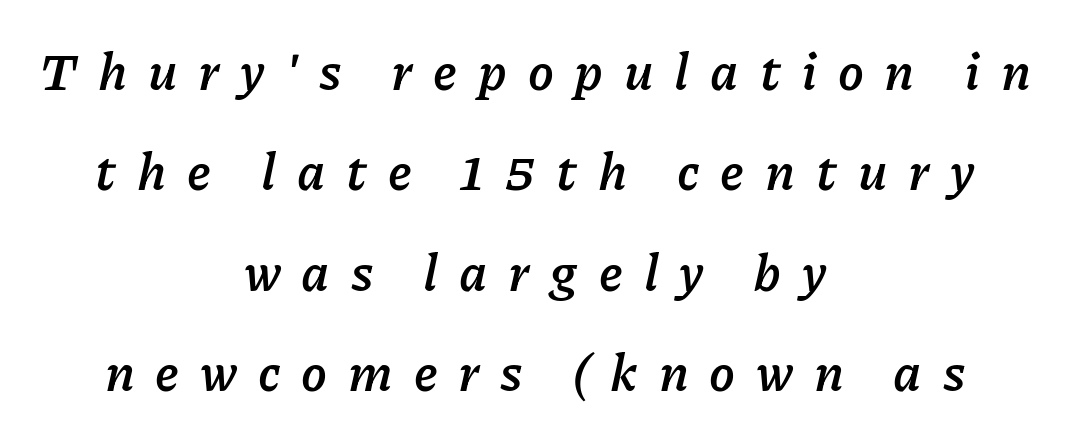
{"italic": "yes", "lean": "right", "slant_degrees": 11, "bold": "yes", "weight": "semibold", "width": "normal", "stroke_contrast": "low", "x_height": "medium", "monospaced": "no", "underline": "no", "align": "center", "line_spacing": "loose", "line_spacing_ratio": 1.93, "letter_spacing": "wide", "letter_spacing_em": 0.4, "glyph_px": 52}
